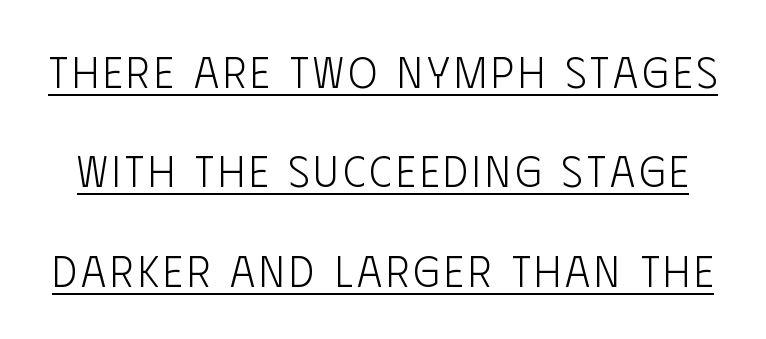
You can tell it's not italic because the verticals are truly vertical. The passage shown is typed in a proportional face where columns would drift. No extra ink here — the face is not bold. Somebody hit Ctrl+U on this one — the words are underlined.
